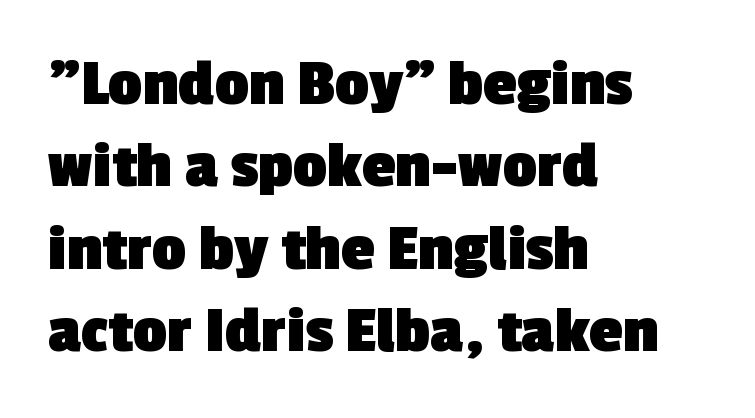
Q: Is the text bold? A: Yes.
Q: Is the typeface a serif or a sans-serif typeface? A: Sans-serif.
Q: Is the text underlined? A: No.
Q: How is the paragraph aligned? A: Left-aligned.
Q: Is the spacing between letters normal or unusually wide? A: Normal.
Q: Width (condensed, normal, or wide)? A: Normal.
Q: x-height? A: Medium.
Q: Monospaced? A: No.
